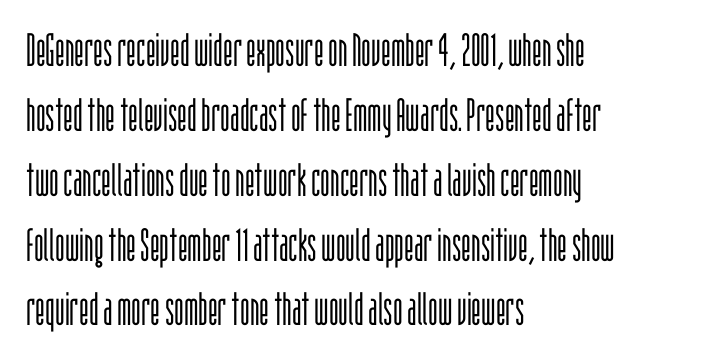
The image shows 46 px light, condensed sans-serif type, upright; set left-aligned, normal line spacing (1.41x), normal letter spacing, not underlined; low stroke contrast and a large x-height.
